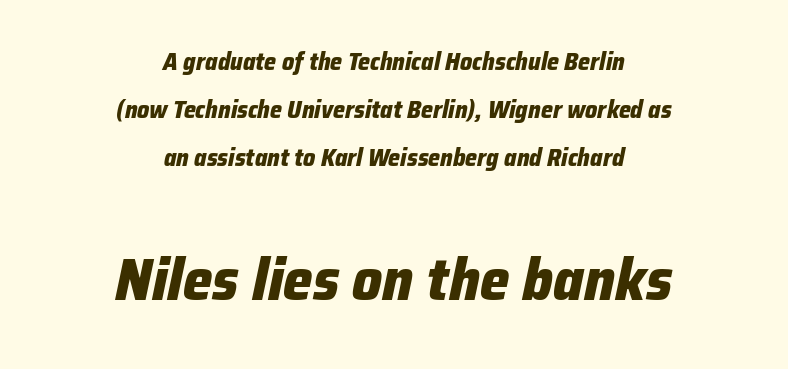
Is the letter spacing exaggerated? No — it looks like the ordinary default. A typesetter would call this proportional, since set widths differ per character. The face used here has a pronounced slope to its letters. Pretty heavy lettering here — definitely bold. Caption: multi-line text, centered on the measure. Descenders hang freely into open space.
